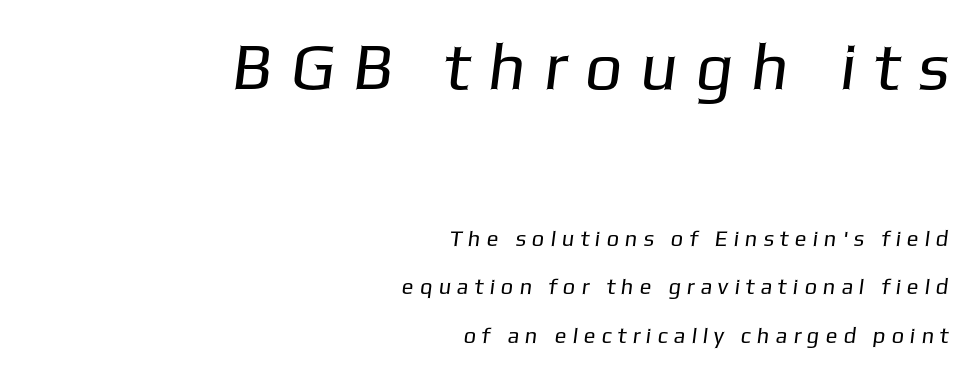
The image shows 66 px regular-weight sans-serif type; set right-aligned, loose line spacing (2.2x), unusually wide letter spacing (+0.27 em), not underlined; the first (top) block is 3.0x larger; low stroke contrast and a medium x-height.
